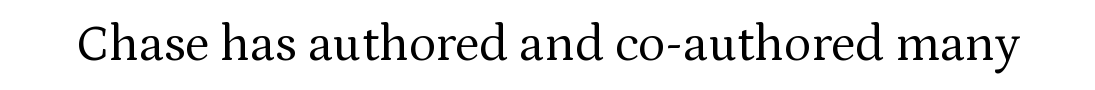
The image shows 51 px regular-weight serif type, upright; set normal letter spacing, not underlined; medium stroke contrast and a medium x-height.
